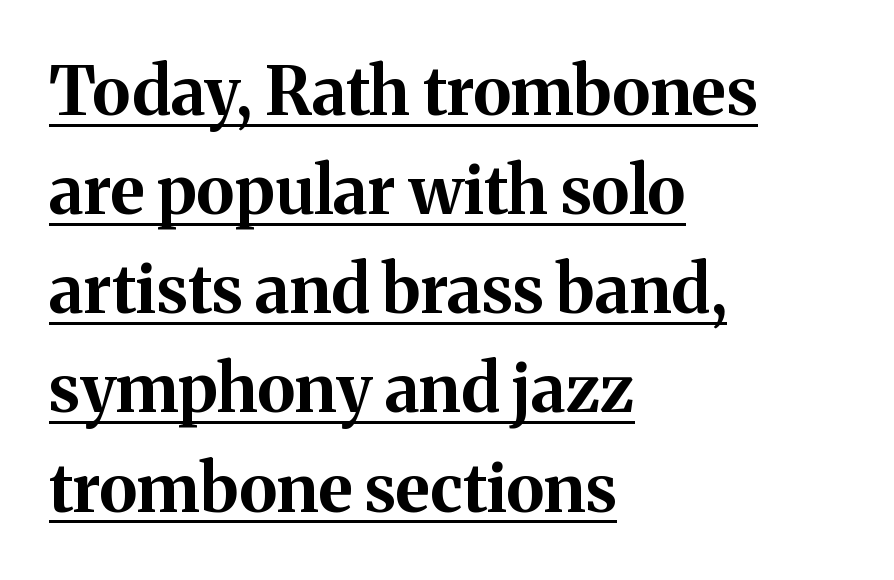
{"serif": "yes", "italic": "no", "bold": "yes", "weight": "bold", "width": "normal", "stroke_contrast": "medium", "x_height": "medium", "monospaced": "no", "underline": "yes", "align": "left", "line_spacing": "normal", "line_spacing_ratio": 1.48, "letter_spacing": "normal", "letter_spacing_em": 0.0, "glyph_px": 67}
